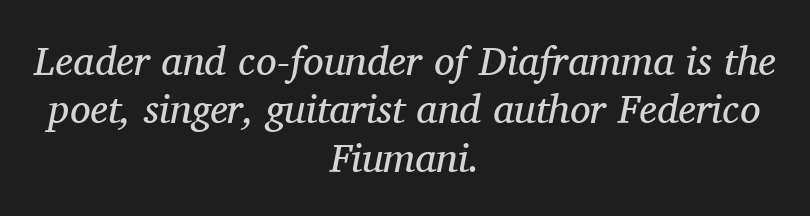
The image shows 41 px regular-weight serif type, italic (leaning right); set centered, line spacing 1.18x, normal letter spacing, not underlined; medium stroke contrast and a medium x-height.
